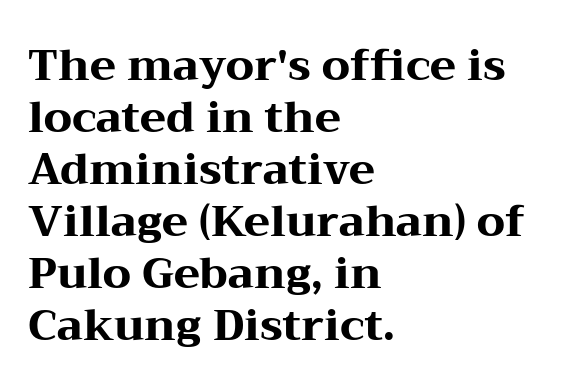
The image shows 43 px heavy, wide serif type, upright; set left-aligned, line spacing 1.21x, normal letter spacing, not underlined; medium stroke contrast and a medium x-height.
